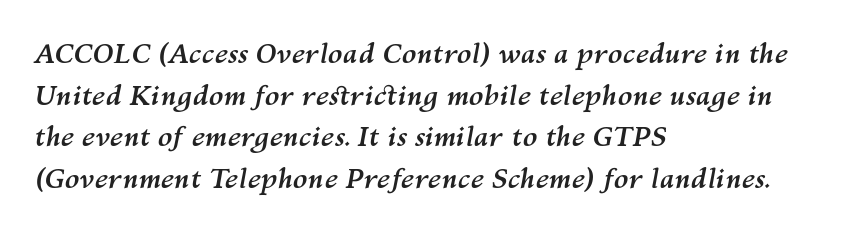
The image shows 27 px bold type, italic (leaning right); set left-aligned, normal line spacing (1.54x), normal letter spacing, not underlined.
